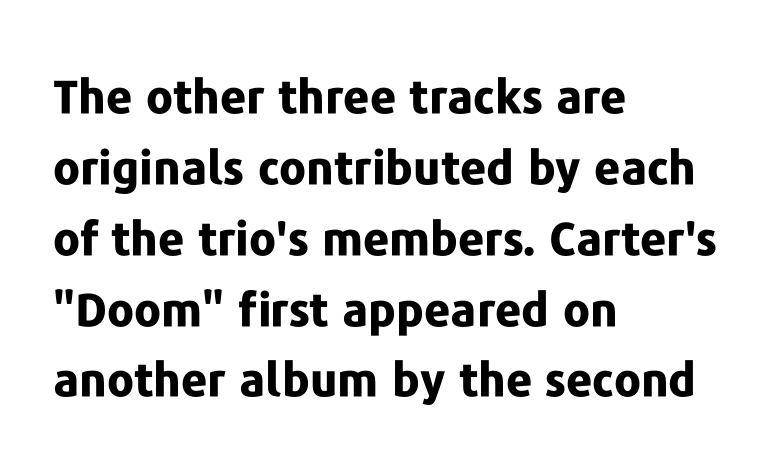
What weight is shown? A full bold with thick strokes. Here the glyphs are tracked normally, forming tight word shapes. The letters carry no serifs — their stems end cleanly without finishing strokes. The rag falls on the right side of this text block.
